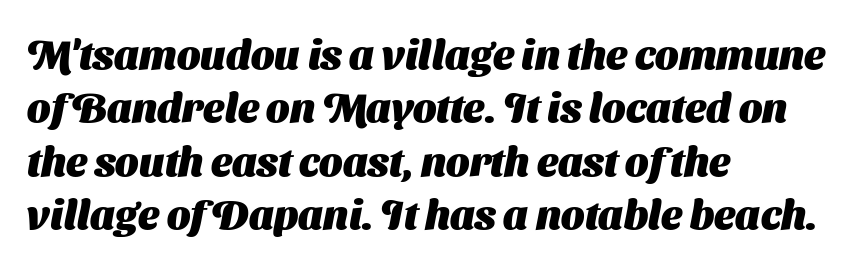
The image shows 41 px heavy sans-serif type; set left-aligned, normal line spacing (1.3x), normal letter spacing, not underlined; medium stroke contrast and a medium x-height.
